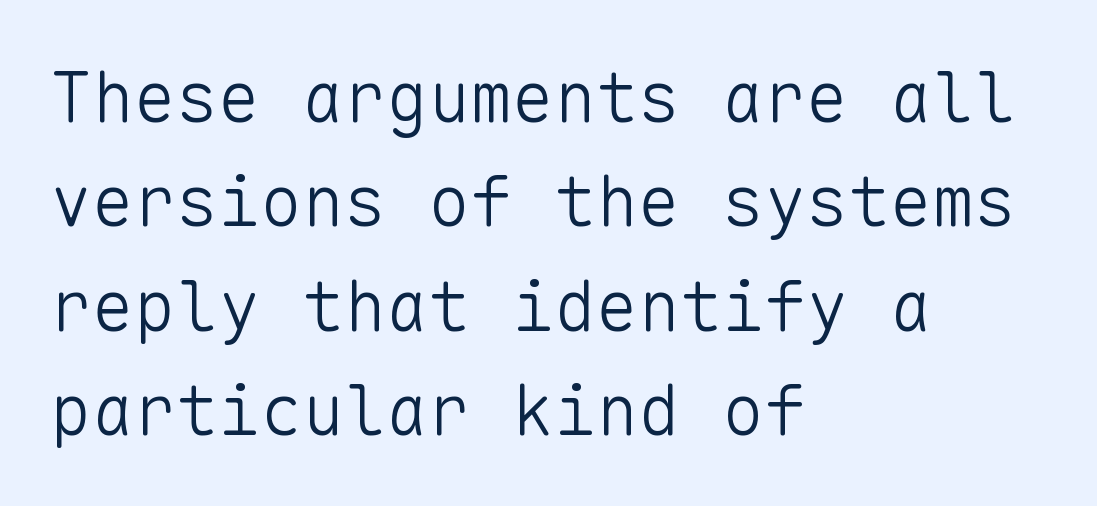
Grotesque or geometric, the face here clearly has no serifs. The passage shown is typed in a monospace face where columns stay perfectly aligned. One glance says typical: line gaps are just what's usual. Typeset ragged right — the left edge is the straight one. A bare baseline throughout the passage.
